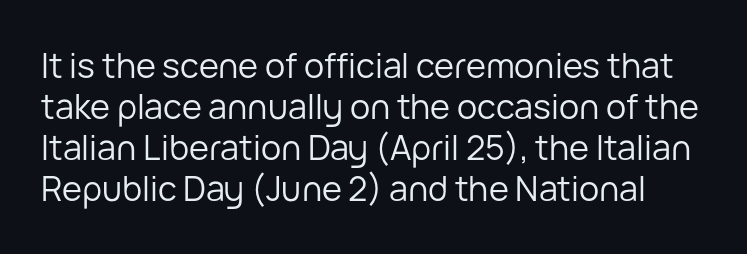
{"serif": "no", "italic": "no", "bold": "no", "weight": "regular", "width": "normal", "stroke_contrast": "low", "x_height": "medium", "monospaced": "no", "underline": "no", "line_spacing_ratio": 1.21, "letter_spacing": "normal", "letter_spacing_em": 0.0, "glyph_px": 34}
